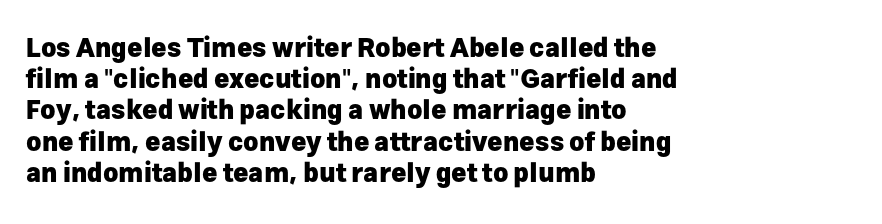
The image shows 26 px bold type, upright; set left-aligned, line spacing 1.2x, normal letter spacing, not underlined.
